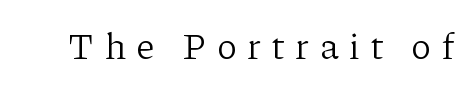
{"serif": "yes", "italic": "no", "bold": "no", "weight": "light", "width": "normal", "stroke_contrast": "low", "x_height": "medium", "monospaced": "no", "underline": "no", "letter_spacing": "wide", "letter_spacing_em": 0.28, "glyph_px": 37}
